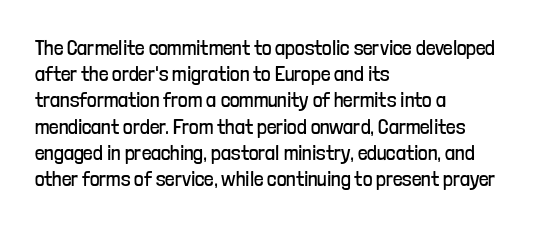
{"italic": "no", "bold": "no", "underline": "no", "align": "left", "line_spacing": "normal", "line_spacing_ratio": 1.25, "letter_spacing": "normal", "letter_spacing_em": 0.0, "glyph_px": 21}
